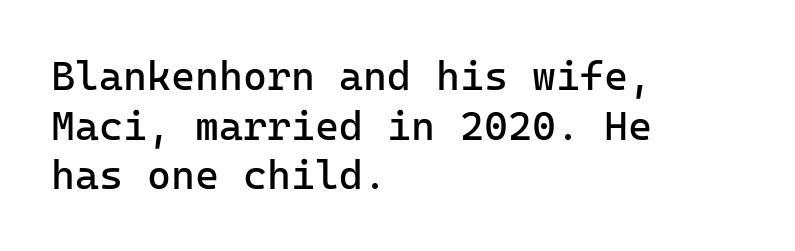
{"serif": "no", "italic": "no", "bold": "no", "weight": "regular", "width": "normal", "stroke_contrast": "low", "x_height": "medium", "monospaced": "yes", "underline": "no", "align": "left", "line_spacing_ratio": 1.21, "letter_spacing": "normal", "letter_spacing_em": 0.0, "glyph_px": 41}
